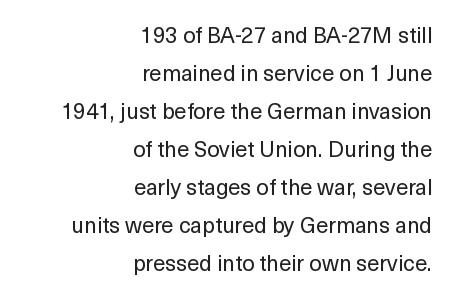
{"italic": "no", "bold": "no", "underline": "no", "align": "right", "line_spacing_ratio": 1.73, "letter_spacing": "normal", "letter_spacing_em": 0.0, "glyph_px": 22}
